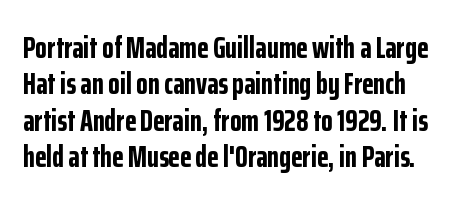
Q: Is the text bold? A: Yes.
Q: Is the text italic (slanted)? A: No, it is upright.
Q: Is the typeface a serif or a sans-serif typeface? A: Sans-serif.
Q: Is the text underlined? A: No.
Q: Is the spacing between letters normal or unusually wide? A: Normal.
Q: Width (condensed, normal, or wide)? A: Condensed.
Q: Stroke contrast? A: Low.
Q: x-height? A: Medium.
Q: Monospaced? A: No.
